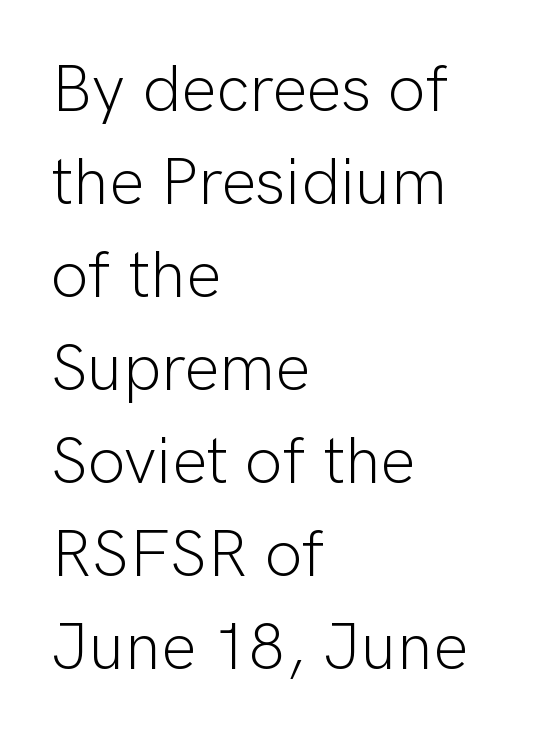
The image shows 66 px light sans-serif type, upright; set left-aligned, normal line spacing (1.41x), normal letter spacing, not underlined; low stroke contrast and a medium x-height.
